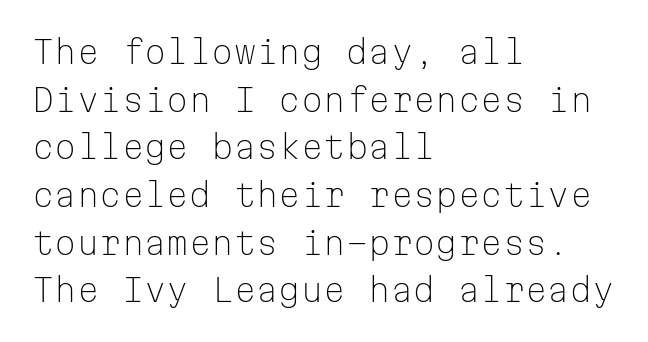
The image shows 32 px light sans-serif type, upright, monospaced; set left-aligned, normal line spacing (1.49x), normal letter spacing, not underlined; low stroke contrast and a medium x-height.
